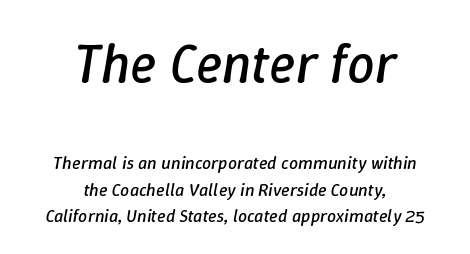
{"italic": "yes", "lean": "right", "slant_degrees": 9, "bold": "no", "weight": "regular", "width": "normal", "stroke_contrast": "low", "x_height": "medium", "monospaced": "no", "underline": "no", "align": "center", "line_spacing": "normal", "line_spacing_ratio": 1.46, "letter_spacing": "normal", "letter_spacing_em": 0.0, "larger_block": "first", "size_ratio": 3.06, "glyph_px": 55}
